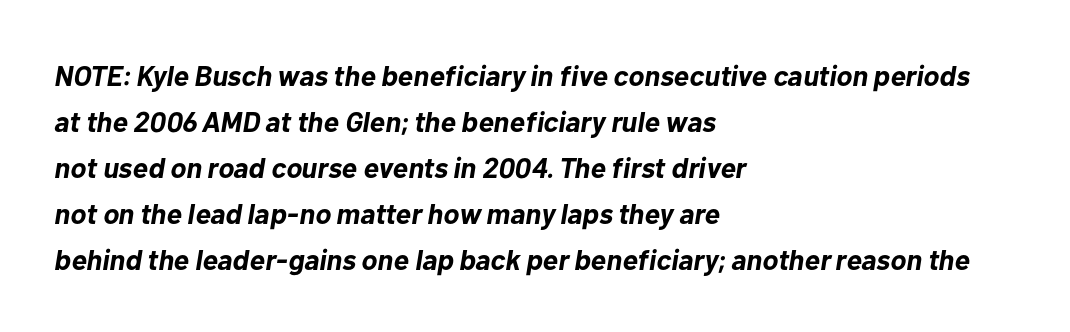
The image shows 29 px bold type, italic (leaning right); set left-aligned, normal line spacing (1.59x), normal letter spacing, not underlined; low stroke contrast and a medium x-height.
